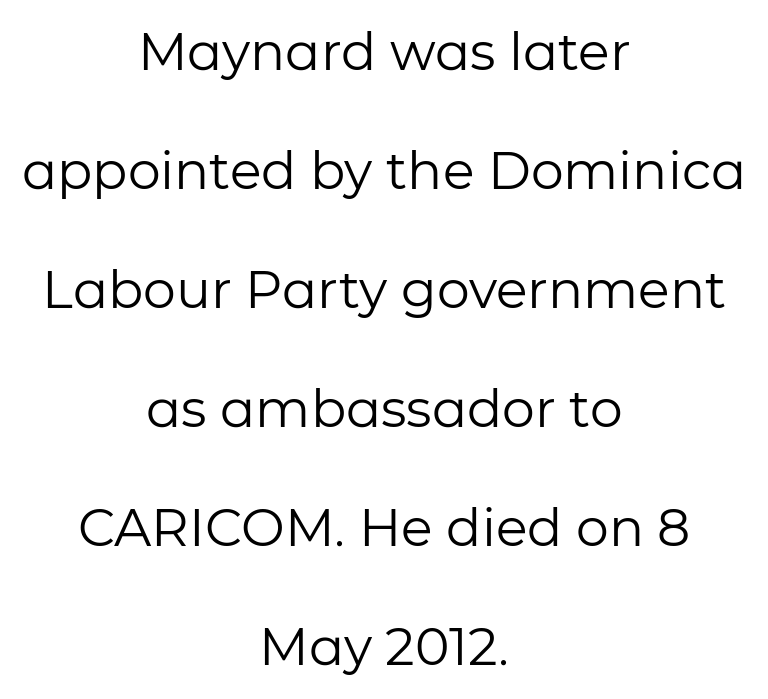
Q: Is the text bold? A: No.
Q: Is the text italic (slanted)? A: No, it is upright.
Q: Is the typeface a serif or a sans-serif typeface? A: Sans-serif.
Q: Is the text underlined? A: No.
Q: How is the paragraph aligned? A: Centered.
Q: Is the spacing between letters normal or unusually wide? A: Normal.
Q: Is the spacing between lines tight, normal or loose? A: Loose.
Q: Width (condensed, normal, or wide)? A: Normal.
Q: Stroke contrast? A: Low.
Q: x-height? A: Medium.
Q: Monospaced? A: No.
